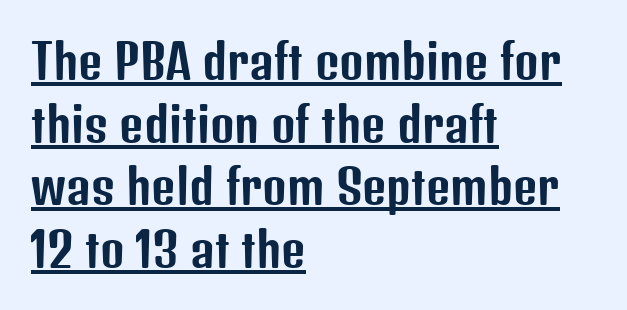
Descenders here cross a horizontal rule under the line. Short note: letters normally spaced. This is sans-serif lettering, the kind often seen on screens and signage. In terms of leading, this rendering sits right in the middle.
